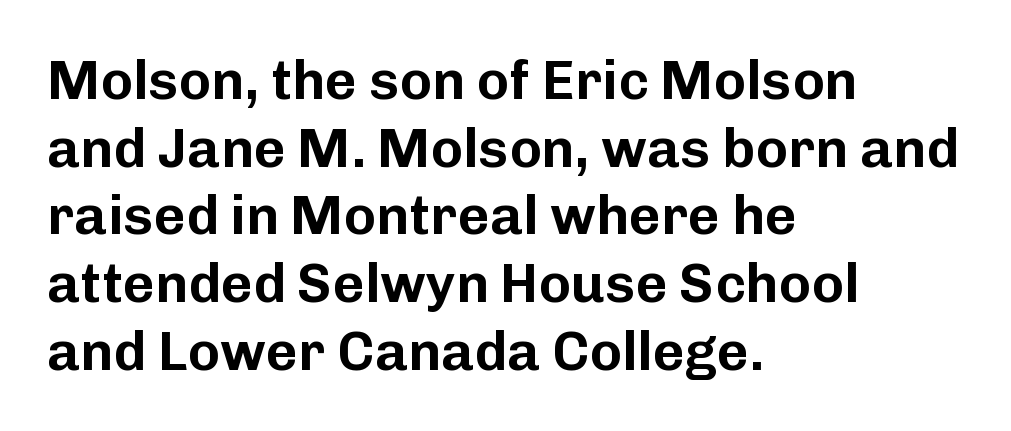
The compositor pushed each line to the left boundary. Observe the ordinary spacing: letters are neighbours, not strangers. Honestly, there is no underline to notice here at all. The face used here is a sans, in the tradition of grotesques and geometrics.
